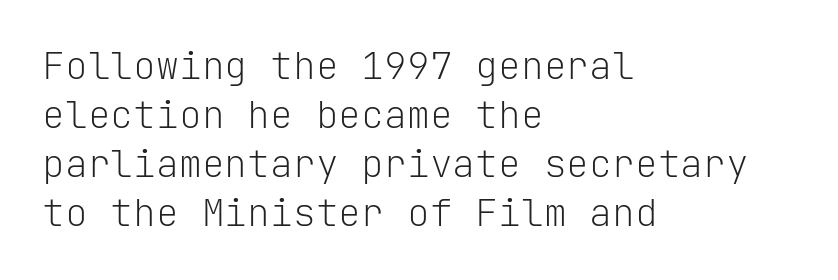
Q: Is the text bold? A: No.
Q: Is the text italic (slanted)? A: No, it is upright.
Q: Is the typeface a serif or a sans-serif typeface? A: Sans-serif.
Q: Is the text underlined? A: No.
Q: How is the paragraph aligned? A: Left-aligned.
Q: Is the spacing between letters normal or unusually wide? A: Normal.
Q: Is the spacing between lines tight, normal or loose? A: Normal.
Q: Width (condensed, normal, or wide)? A: Normal.
Q: Stroke contrast? A: Low.
Q: x-height? A: Medium.
Q: Monospaced? A: Yes.
